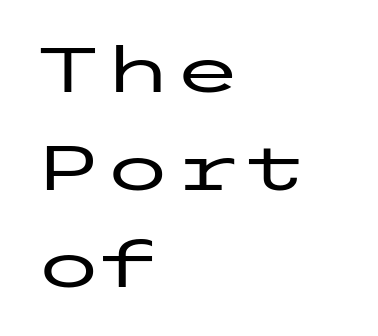
The image shows 63 px wide sans-serif type, upright; set left-aligned, normal line spacing (1.55x), normal letter spacing, not underlined; low stroke contrast and a medium x-height.
